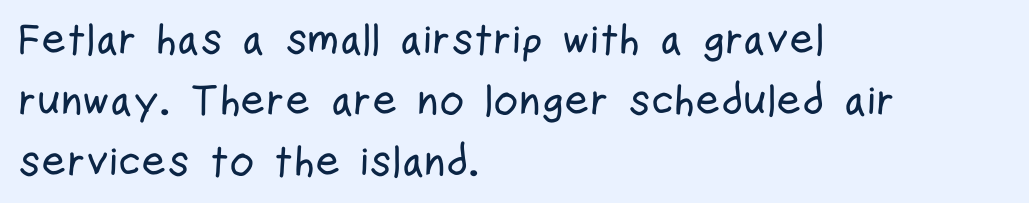
{"serif": "no", "italic": "no", "width": "condensed", "stroke_contrast": "low", "x_height": "medium", "monospaced": "no", "underline": "no", "align": "left", "line_spacing": "normal", "line_spacing_ratio": 1.42, "letter_spacing": "normal", "letter_spacing_em": 0.0, "glyph_px": 43}
